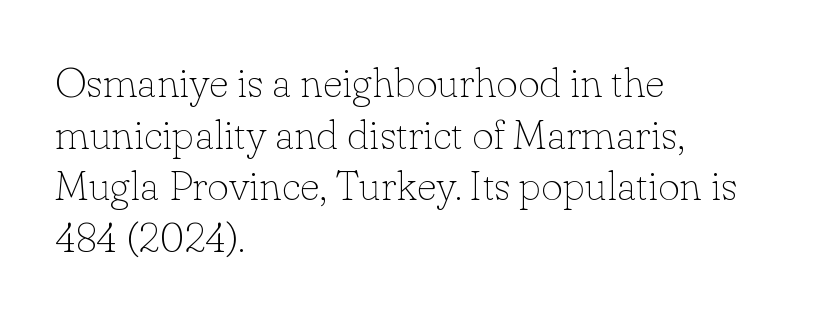
Q: Is the text bold? A: No.
Q: Is the text italic (slanted)? A: No, it is upright.
Q: Is the typeface a serif or a sans-serif typeface? A: Serif.
Q: Is the text underlined? A: No.
Q: How is the paragraph aligned? A: Left-aligned.
Q: Is the spacing between letters normal or unusually wide? A: Normal.
Q: Width (condensed, normal, or wide)? A: Normal.
Q: Stroke contrast? A: Low.
Q: x-height? A: Small.
Q: Monospaced? A: No.
